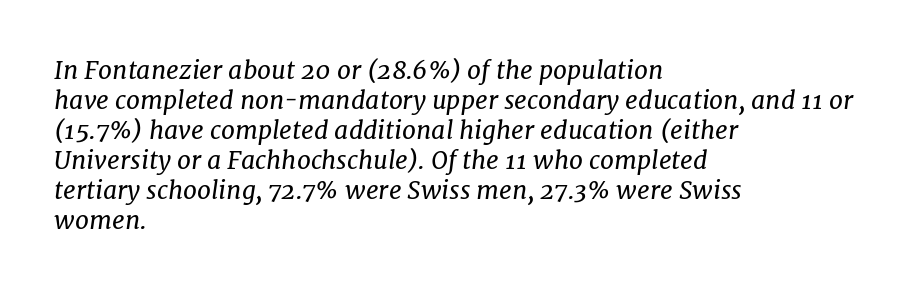
A classic flush-left, rag-right setting is used for this passage. Caption: standard tracking, unaltered. The letters look calm and open, with moderate or lighter stems. Does the lettering tilt? It does — this is italic.
